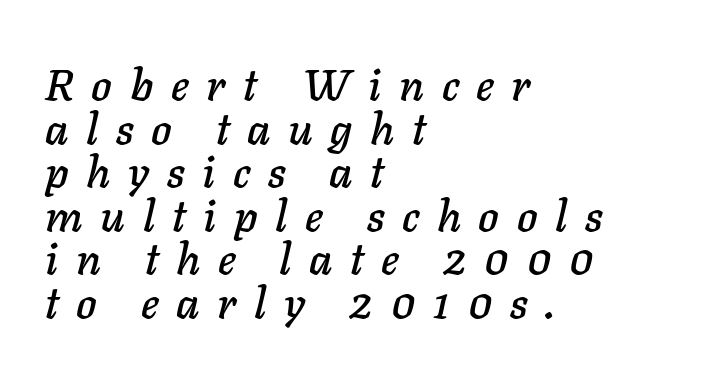
This is oblique type, the kind used for emphasis or titles. This sample has the flowing, uneven cadence of proportional lettering. The lines are quadded left. The rendering uses a small line-height, squeezing the rows. Any mark beneath the type? The region is blank.
